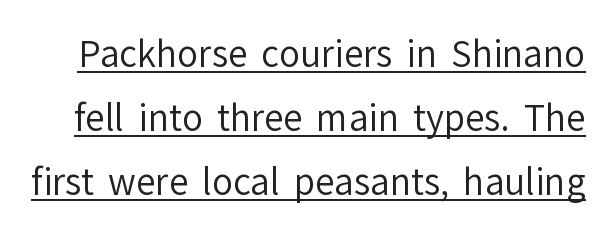
{"serif": "no", "italic": "no", "bold": "no", "weight": "regular", "width": "normal", "stroke_contrast": "low", "x_height": "medium", "monospaced": "no", "underline": "yes", "line_spacing_ratio": 1.83, "letter_spacing": "normal", "letter_spacing_em": 0.0, "glyph_px": 35}
